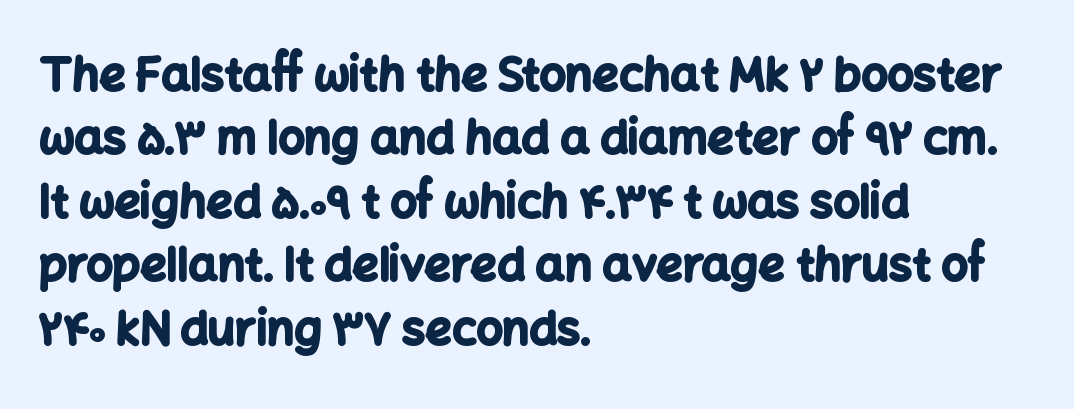
The image shows 46 px bold sans-serif type, upright; set left-aligned, normal line spacing (1.38x), normal letter spacing, not underlined; low stroke contrast and a medium x-height.
